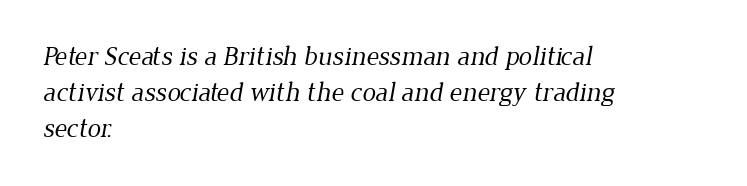
The image shows 27 px text type; set left-aligned, normal line spacing (1.33x), normal letter spacing, not underlined.
